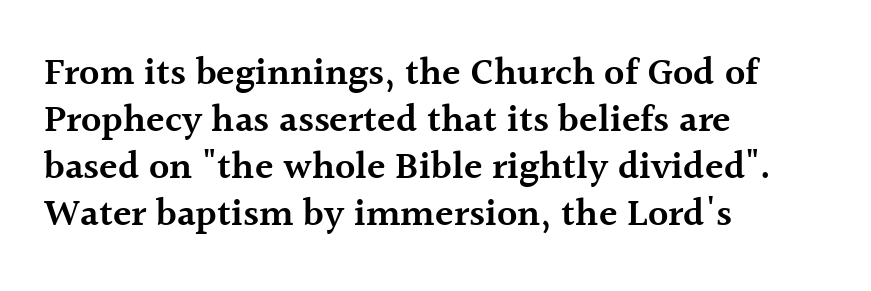
{"serif": "yes", "italic": "no", "bold": "semi", "weight": "semibold", "width": "normal", "x_height": "medium", "monospaced": "no", "underline": "no", "align": "left", "line_spacing_ratio": 1.24, "letter_spacing": "normal", "letter_spacing_em": 0.0, "glyph_px": 38}
